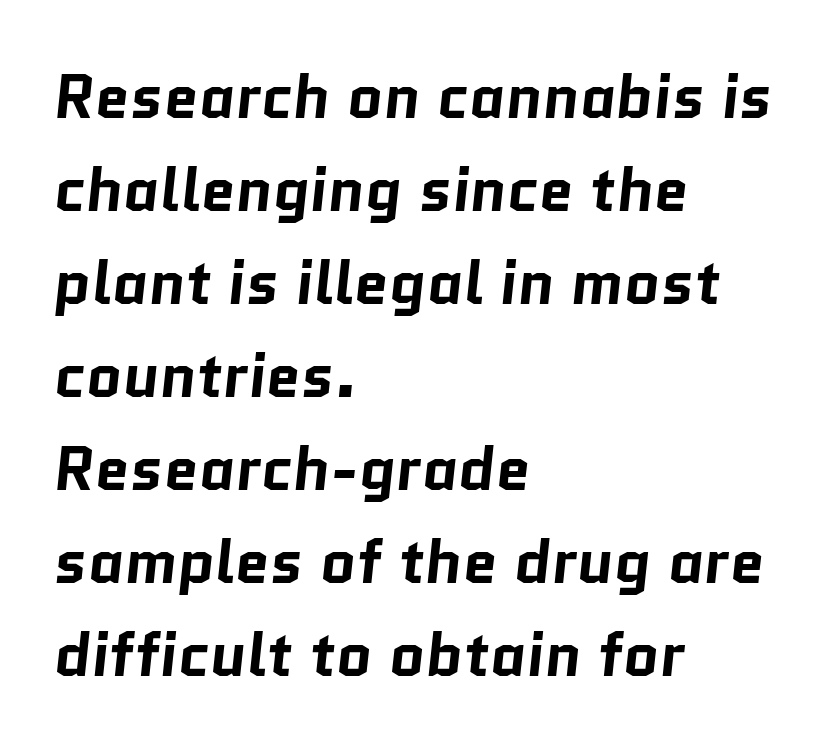
Q: Is the text bold? A: Yes.
Q: Is the typeface a serif or a sans-serif typeface? A: Sans-serif.
Q: Is the text underlined? A: No.
Q: How is the paragraph aligned? A: Left-aligned.
Q: Is the spacing between letters normal or unusually wide? A: Normal.
Q: Is the spacing between lines tight, normal or loose? A: Normal.
Q: Width (condensed, normal, or wide)? A: Normal.
Q: Stroke contrast? A: Low.
Q: x-height? A: Medium.
Q: Monospaced? A: No.
